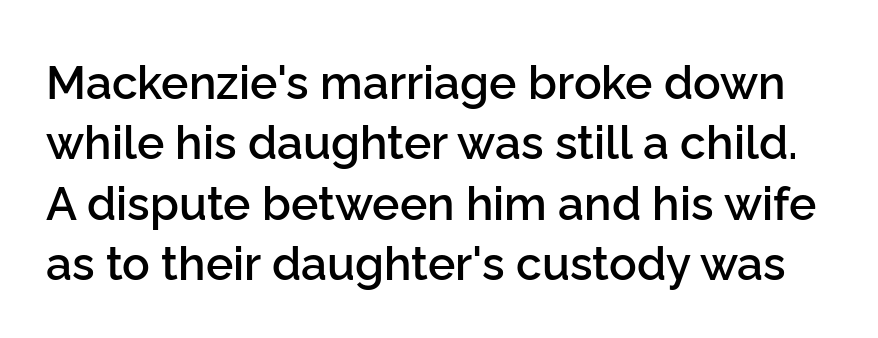
{"serif": "no", "italic": "no", "bold": "semi", "weight": "semibold", "width": "normal", "stroke_contrast": "low", "x_height": "medium", "monospaced": "no", "underline": "no", "line_spacing": "normal", "line_spacing_ratio": 1.31, "letter_spacing": "normal", "letter_spacing_em": 0.0, "glyph_px": 46}
